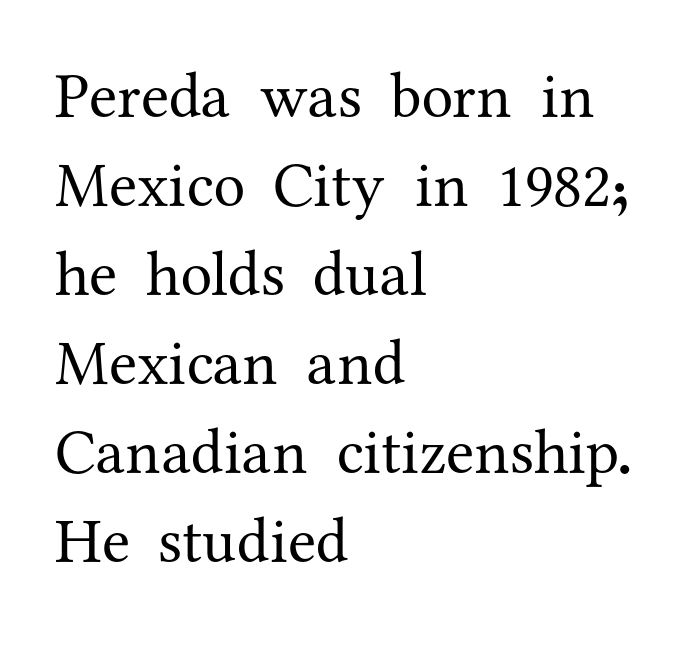
The image shows 64 px regular-weight serif type, upright; set left-aligned, normal line spacing (1.39x), normal letter spacing, not underlined; medium stroke contrast and a medium x-height.
